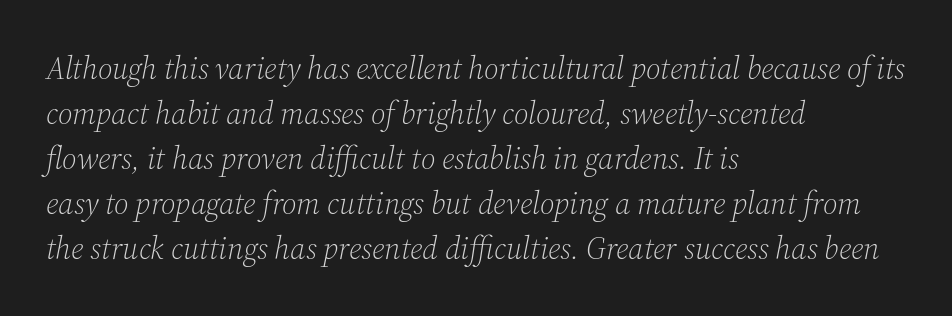
The block of text has a typical density, with ordinary space between rows. Just letters on the line, the space beneath them empty. Typographically, this falls in the serif category. Observe the ordinary spacing: letters are neighbours, not strangers. The rendering uses natural spacing where letterforms have individual widths.
